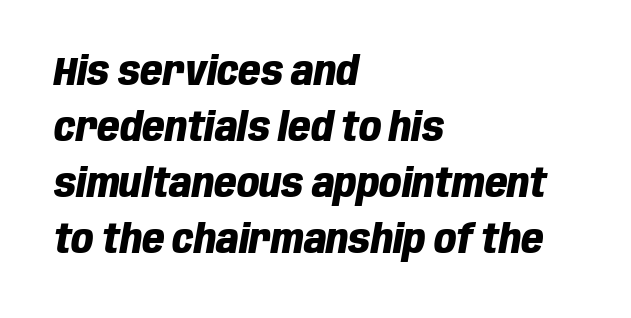
The image shows 39 px heavy, condensed type, italic (leaning right); set left-aligned, normal line spacing (1.44x), normal letter spacing, not underlined; low stroke contrast and a large x-height.
